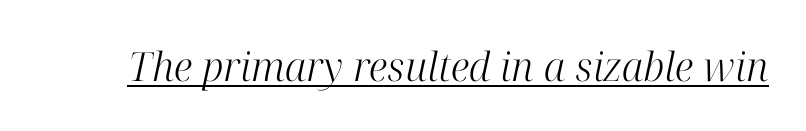
{"serif": "yes", "italic": "yes", "lean": "right", "slant_degrees": 12, "bold": "no", "weight": "light", "width": "normal", "stroke_contrast": "high", "x_height": "medium", "monospaced": "no", "underline": "yes", "letter_spacing": "normal", "letter_spacing_em": 0.0, "glyph_px": 40}
